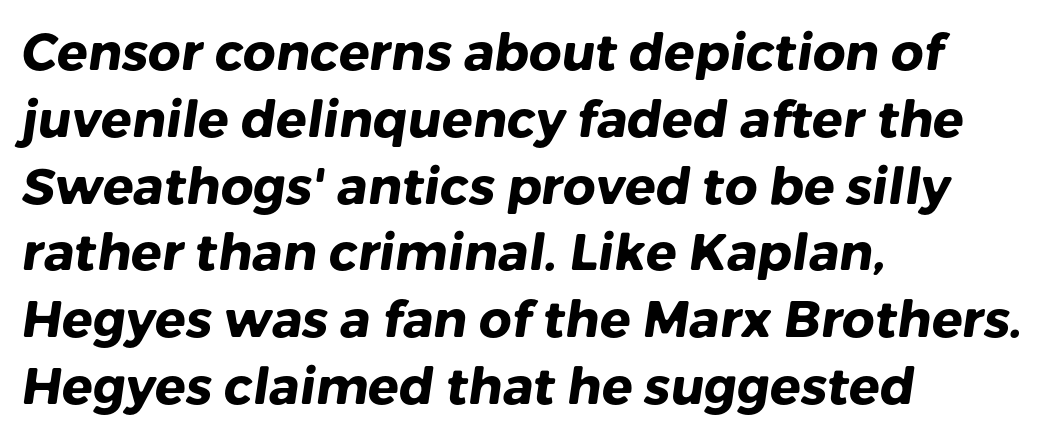
Q: Is the text bold? A: Yes.
Q: Is the typeface a serif or a sans-serif typeface? A: Sans-serif.
Q: Is the text underlined? A: No.
Q: How is the paragraph aligned? A: Left-aligned.
Q: Is the spacing between letters normal or unusually wide? A: Normal.
Q: Is the spacing between lines tight, normal or loose? A: Normal.
Q: Width (condensed, normal, or wide)? A: Normal.
Q: Stroke contrast? A: Low.
Q: x-height? A: Medium.
Q: Monospaced? A: No.
